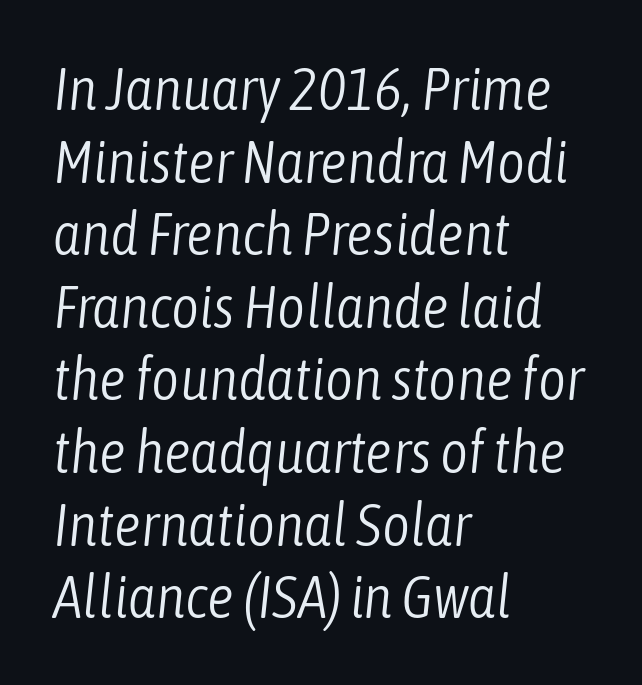
{"italic": "yes", "lean": "right", "slant_degrees": 6, "bold": "no", "weight": "light", "width": "condensed", "stroke_contrast": "low", "x_height": "medium", "monospaced": "no", "underline": "no", "align": "left", "line_spacing_ratio": 1.21, "letter_spacing": "normal", "letter_spacing_em": 0.0, "glyph_px": 60}
